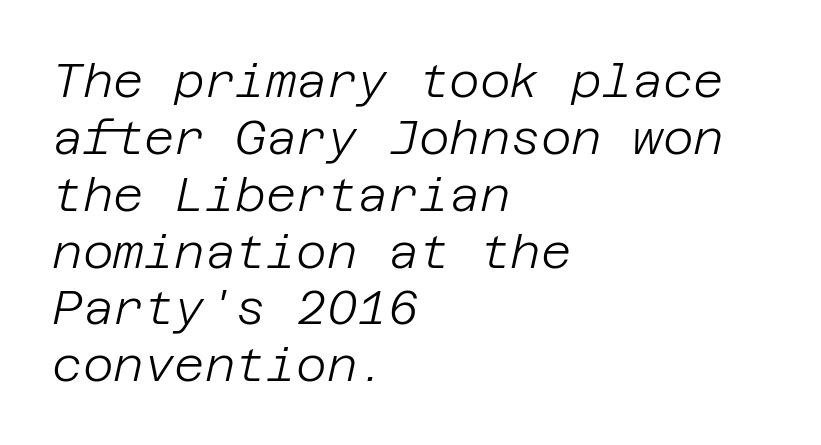
{"italic": "yes", "lean": "right", "slant_degrees": 12, "bold": "no", "weight": "light", "width": "normal", "stroke_contrast": "low", "x_height": "large", "underline": "no", "align": "left", "line_spacing_ratio": 1.21, "letter_spacing": "normal", "letter_spacing_em": 0.0, "glyph_px": 47}
